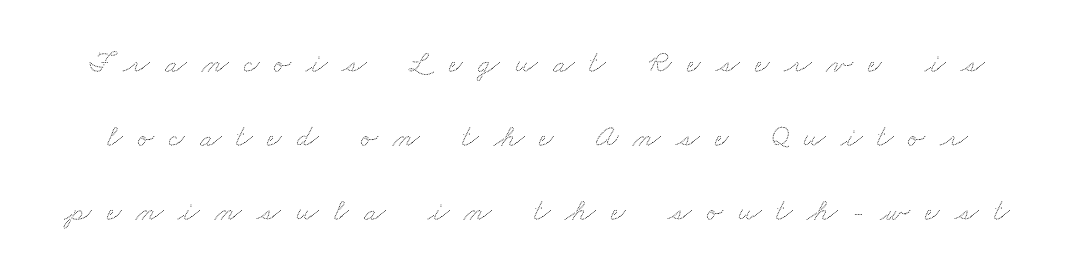
The image shows 31 px wide type; set loose line spacing (2.38x), unusually wide letter spacing (+0.49 em), not underlined; low stroke contrast and a small x-height.
